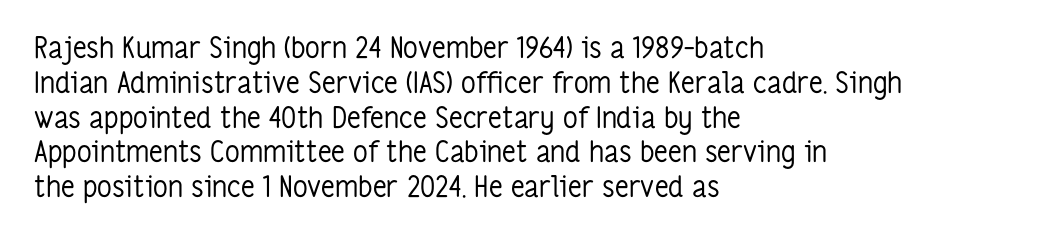
{"serif": "no", "italic": "no", "bold": "no", "weight": "regular", "width": "condensed", "stroke_contrast": "low", "x_height": "medium", "monospaced": "no", "underline": "no", "align": "left", "line_spacing_ratio": 1.2, "letter_spacing": "normal", "letter_spacing_em": 0.0, "glyph_px": 29}
